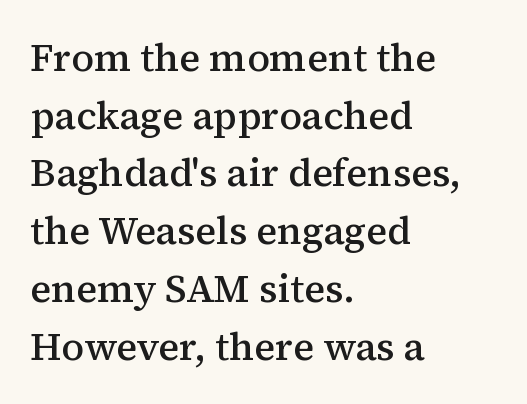
These lines sit exactly where default settings would place them. The foot of each line stays bare and open. The paragraph shown leans on its left margin. The strokes are fattened partway — semibold, not bold. Glyph-to-glyph distance matches everyday printed text.
